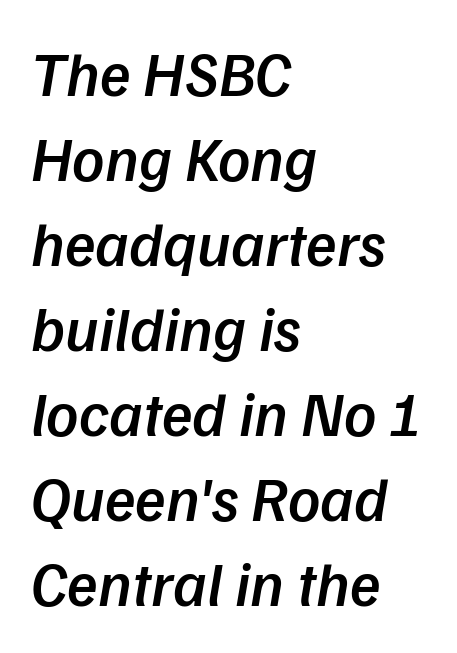
{"italic": "yes", "lean": "right", "slant_degrees": 9, "bold": "semi", "weight": "semibold", "width": "normal", "stroke_contrast": "low", "x_height": "medium", "monospaced": "no", "underline": "no", "align": "left", "line_spacing": "normal", "line_spacing_ratio": 1.35, "letter_spacing": "normal", "letter_spacing_em": 0.0, "glyph_px": 63}
